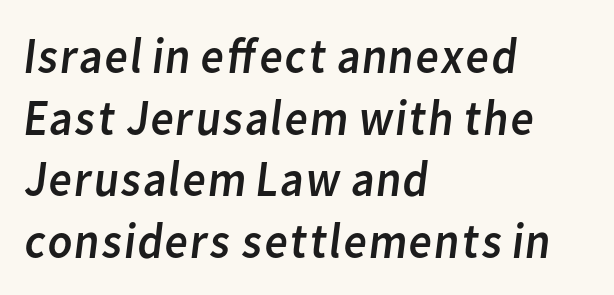
The image shows 51 px regular-weight sans-serif type; set left-aligned, line spacing 1.21x, normal letter spacing, not underlined; low stroke contrast and a medium x-height.
